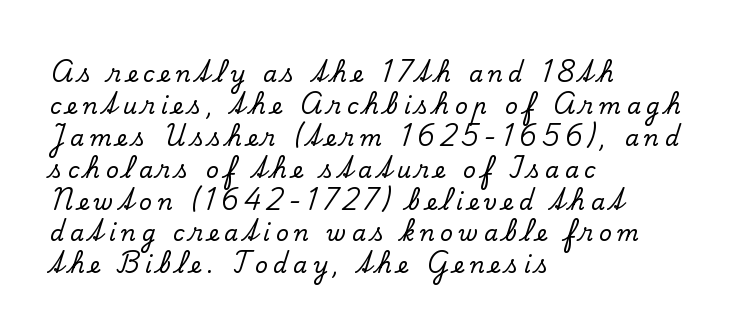
{"underline": "no", "align": "left", "line_spacing": "normal", "line_spacing_ratio": 1.45, "letter_spacing": "wide", "letter_spacing_em": 0.26, "glyph_px": 22}
